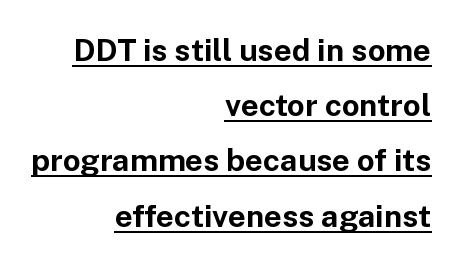
Caption: lettering with a line underneath. Examine the stroke ends and you'll find no serifs. All the whitespace from short lines collects on the left. The letterforms sit shoulder to shoulder at normal distance. This sample has the flowing, uneven cadence of proportional lettering. This is the regular roman posture of the typeface.
